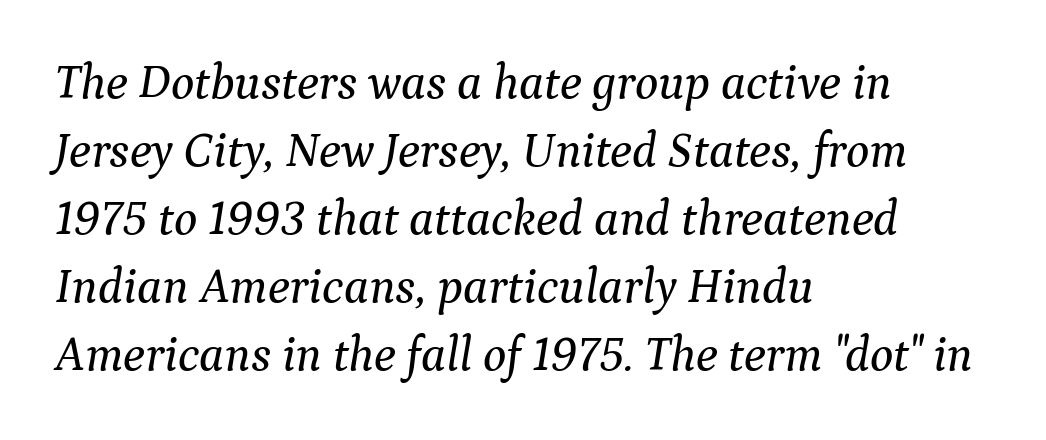
The image shows 49 px serif type, italic (leaning right); set left-aligned, normal line spacing (1.39x), normal letter spacing, not underlined; medium stroke contrast and a medium x-height.
